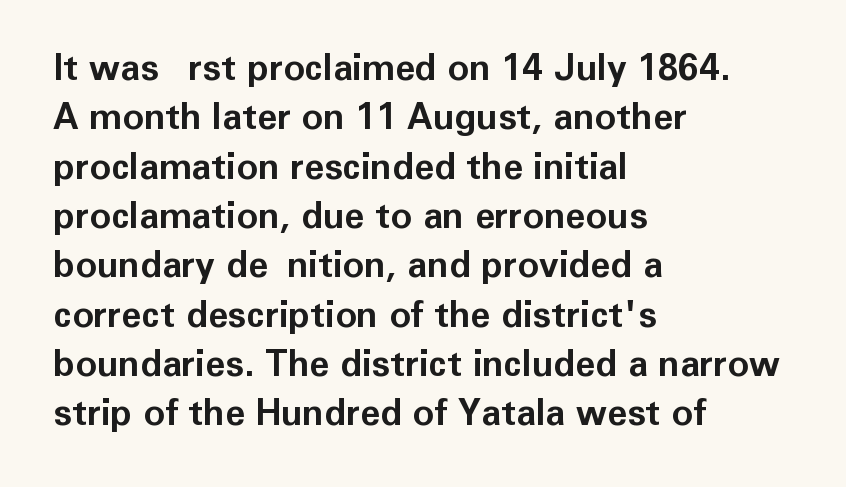
The image shows 36 px bold sans-serif type, upright; set left-aligned, normal line spacing (1.37x), normal letter spacing, not underlined; low stroke contrast and a medium x-height.
